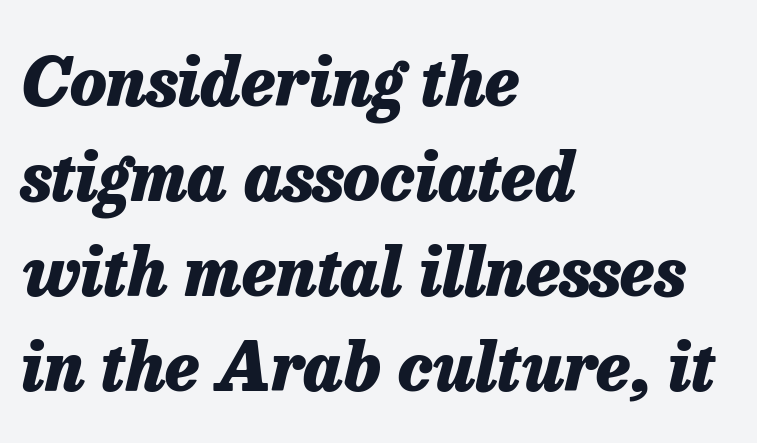
You could call the tracking neutral — neither tight nor loose. It's the slanting kind of type. Notice how the passage keeps a crisp vertical edge on the left only. How heavy is the stroke? Heavy — this is a bold.
